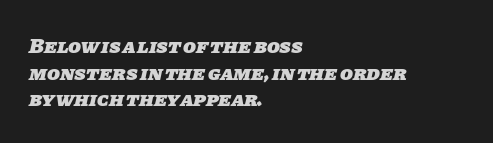
The image shows 21 px bold type; set left-aligned, normal line spacing (1.27x), normal letter spacing, not underlined.
